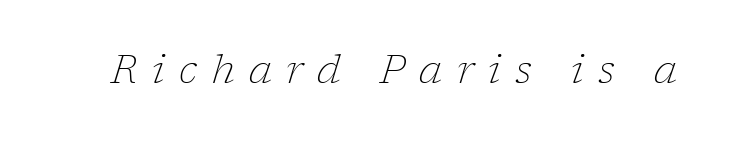
Italic? Definitely — the glyphs are oblique. The specimen omits any rule beneath the text block's lines. On a weight scale, this lands at 450 or below. The rendering uses natural spacing where letterforms have individual widths.
